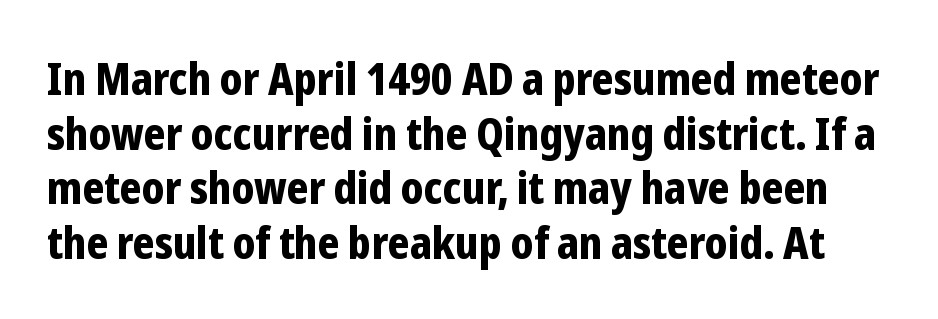
The letters advance in unequal steps, a hallmark of proportional type. This is heavy type, rendered in bold. In terms of letterspacing, this is plain default setting. Words float on clear page, feet unadorned. Italic? Not at all — the glyphs are vertical.
